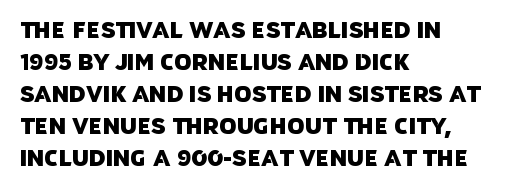
Visually the block forms a straight wall on the left and a jagged coastline on the right. This rendering leaves character spacing at its baseline value. The space beneath each line is pristine and unruled. In terms of leading, this rendering sits right in the middle.
